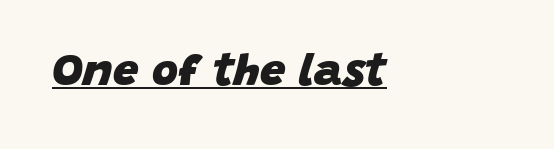
The image shows 45 px heavy type, italic (leaning right); set left-aligned, normal letter spacing, underlined; low stroke contrast and a large x-height.
